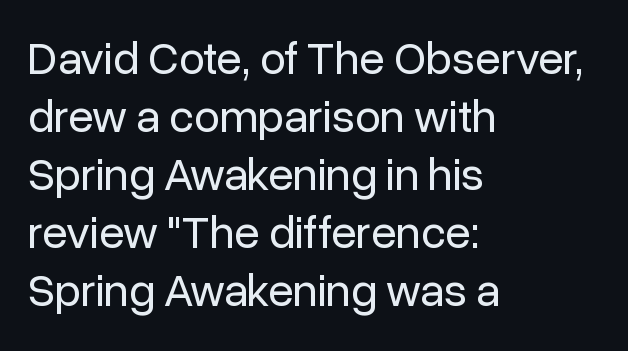
Q: Is the text bold? A: No.
Q: Is the text italic (slanted)? A: No, it is upright.
Q: Is the typeface a serif or a sans-serif typeface? A: Sans-serif.
Q: Is the text underlined? A: No.
Q: How is the paragraph aligned? A: Left-aligned.
Q: Is the spacing between letters normal or unusually wide? A: Normal.
Q: Is the spacing between lines tight, normal or loose? A: Normal.
Q: Width (condensed, normal, or wide)? A: Normal.
Q: Stroke contrast? A: Low.
Q: x-height? A: Medium.
Q: Monospaced? A: No.
